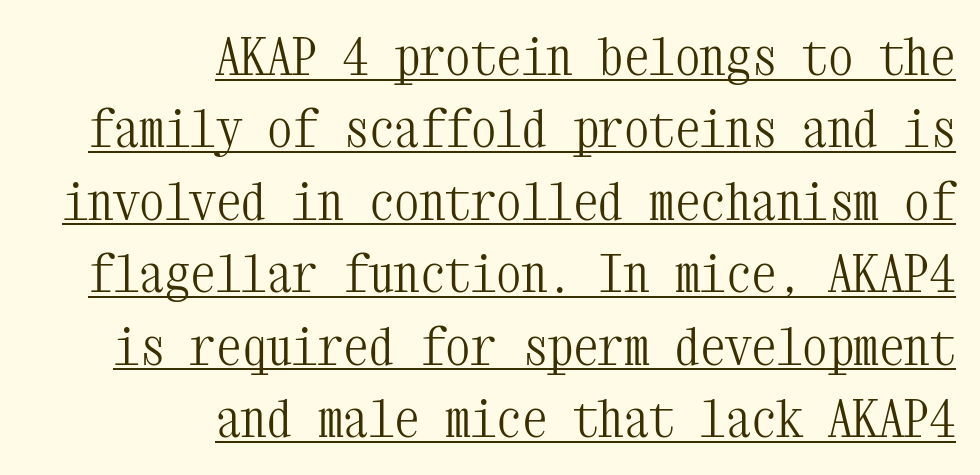
The image shows 51 px light, condensed serif type, upright, monospaced; set right-aligned, normal line spacing (1.42x), normal letter spacing, underlined; medium stroke contrast and a medium x-height.
